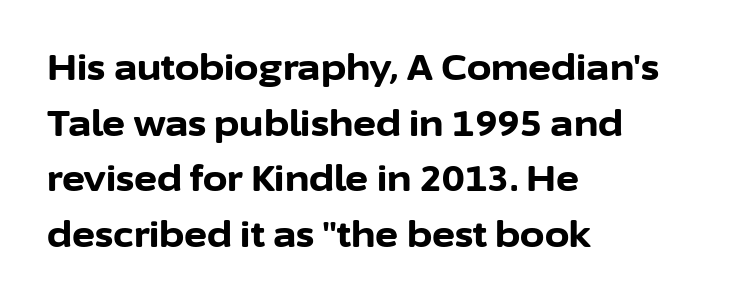
The image shows 35 px bold sans-serif type, upright; set left-aligned, normal line spacing (1.59x), normal letter spacing, not underlined; low stroke contrast and a medium x-height.
